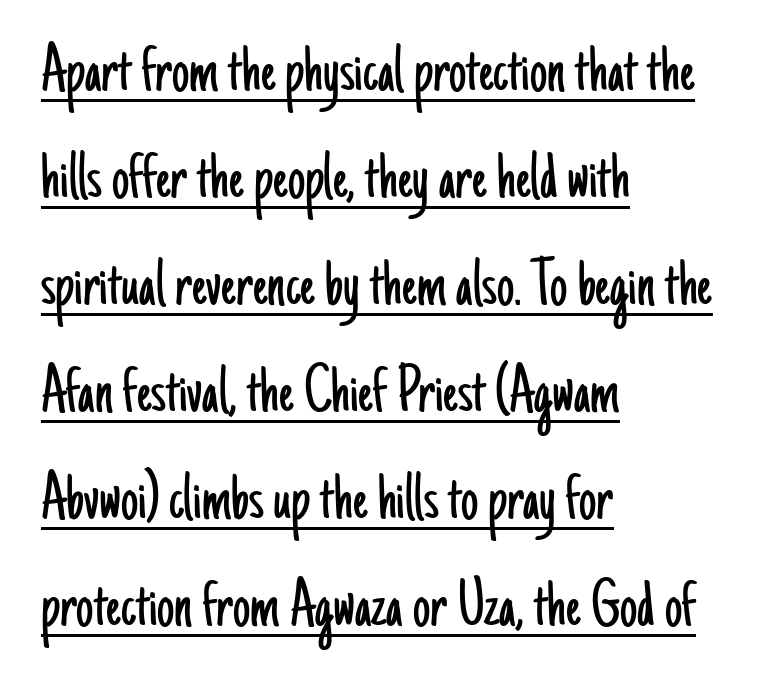
{"serif": "no", "italic": "no", "bold": "no", "weight": "light", "width": "condensed", "stroke_contrast": "low", "x_height": "small", "monospaced": "no", "underline": "yes", "align": "left", "line_spacing": "normal", "line_spacing_ratio": 1.55, "letter_spacing": "normal", "letter_spacing_em": 0.0, "glyph_px": 69}
